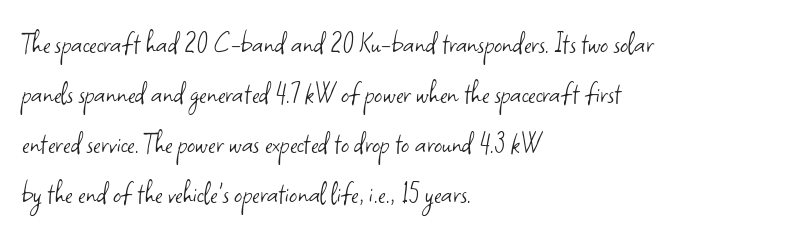
The image shows 32 px light sans-serif type; set left-aligned, normal line spacing (1.56x), normal letter spacing, not underlined; low stroke contrast and a small x-height.
